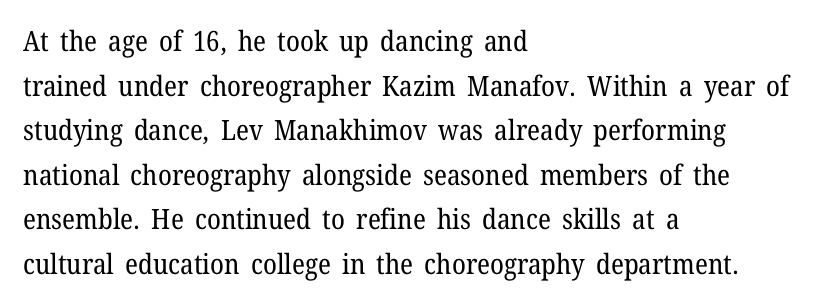
Stem width sits at or under what a default text font uses. Letterform terminals end in serifs throughout the passage. Rendered with straight, roman letterforms. Line spacing here is normal. The text block is weighted toward the left margin, trailing off unevenly rightward.
